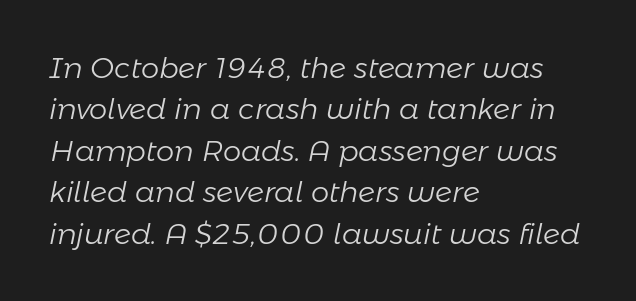
{"italic": "yes", "lean": "right", "slant_degrees": 11, "bold": "no", "weight": "light", "width": "normal", "stroke_contrast": "low", "x_height": "medium", "monospaced": "no", "underline": "no", "align": "left", "line_spacing": "normal", "line_spacing_ratio": 1.43, "letter_spacing": "normal", "letter_spacing_em": 0.0, "glyph_px": 29}
